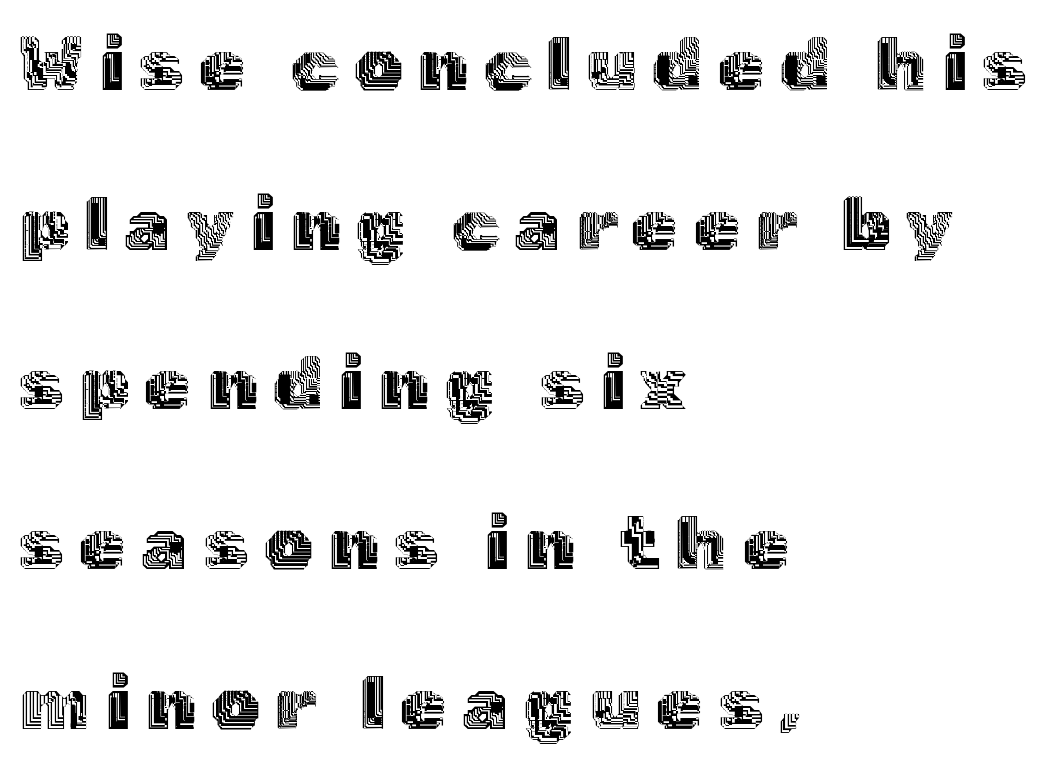
If you drew a ruler down the left edge, every line would touch it. Check under the words: just untouched page. Between one letter and the next there's a generous, obvious gap. This is the regular roman posture of the typeface. Summary of vertical rhythm: relaxed, with wide interline spacing.
